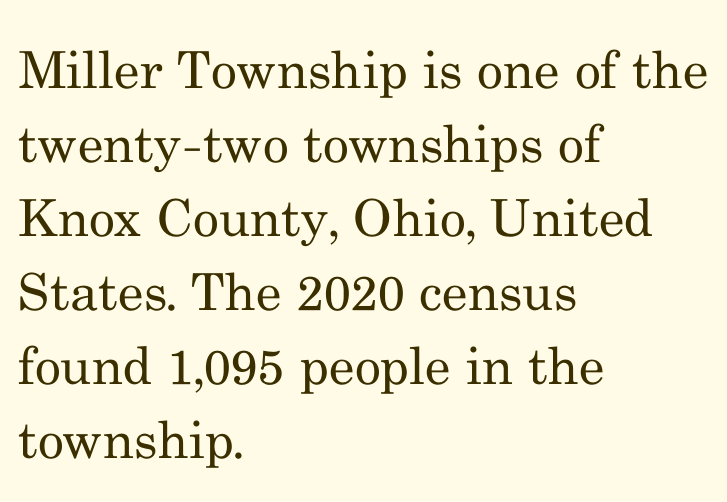
{"serif": "yes", "italic": "no", "bold": "no", "weight": "regular", "width": "normal", "stroke_contrast": "medium", "x_height": "small", "monospaced": "no", "underline": "no", "align": "left", "line_spacing": "normal", "line_spacing_ratio": 1.45, "letter_spacing": "normal", "letter_spacing_em": 0.0, "glyph_px": 51}
